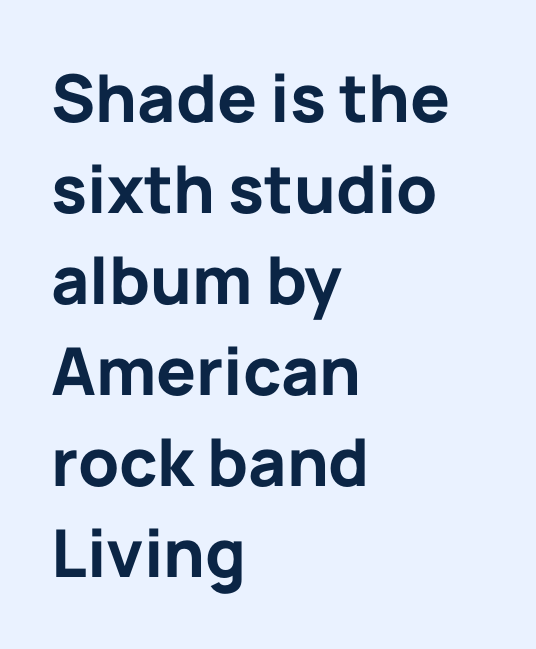
Clear beneath every line of the passage. Does the type have serifs? No, each stem ends abruptly. Does the leading feel generous? No, just average. The face used here is proportionally spaced, like ordinary book or web type. Ascenders rise straight up at ninety degrees. The setting favours the left margin, as ordinary paragraphs usually do.
